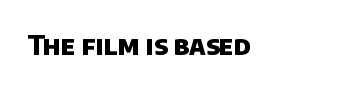
Q: Is the text bold? A: Yes.
Q: Is the text underlined? A: No.
Q: Is the spacing between letters normal or unusually wide? A: Normal.
